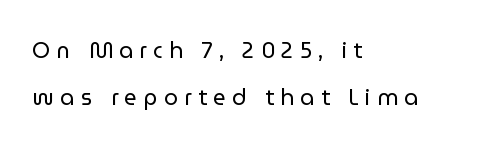
Q: Is the text bold? A: No.
Q: Is the text italic (slanted)? A: No, it is upright.
Q: Is the text underlined? A: No.
Q: How is the paragraph aligned? A: Left-aligned.
Q: Is the spacing between letters normal or unusually wide? A: Unusually wide.
Q: Is the spacing between lines tight, normal or loose? A: Loose.
